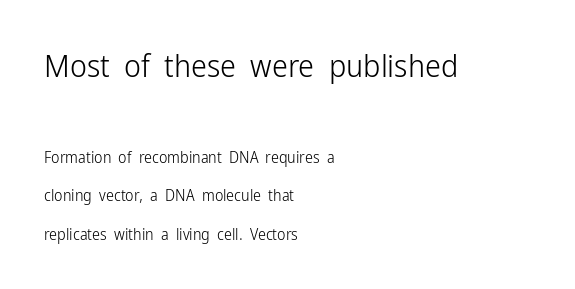
The image shows 32 px light, condensed sans-serif type, upright; set left-aligned, loose line spacing (2.39x), normal letter spacing, not underlined; the first (top) block is 2.0x larger; low stroke contrast and a medium x-height.
